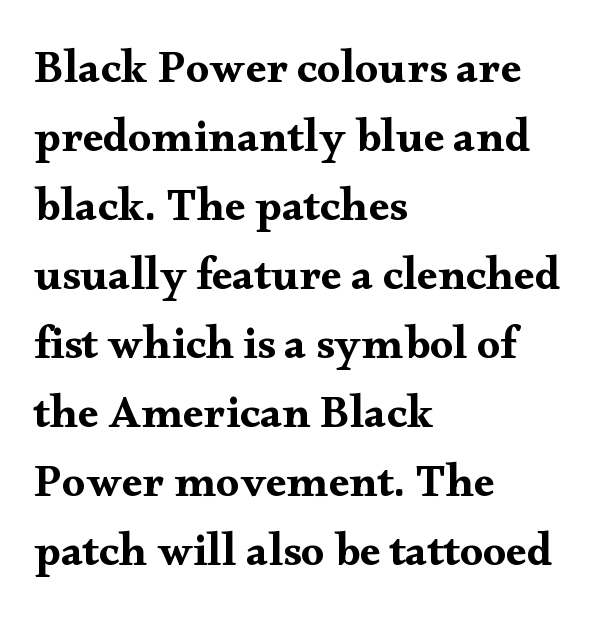
{"serif": "yes", "italic": "no", "width": "wide", "stroke_contrast": "medium", "x_height": "small", "monospaced": "no", "underline": "no", "align": "left", "line_spacing": "normal", "line_spacing_ratio": 1.5, "letter_spacing": "normal", "letter_spacing_em": 0.0, "glyph_px": 46}
